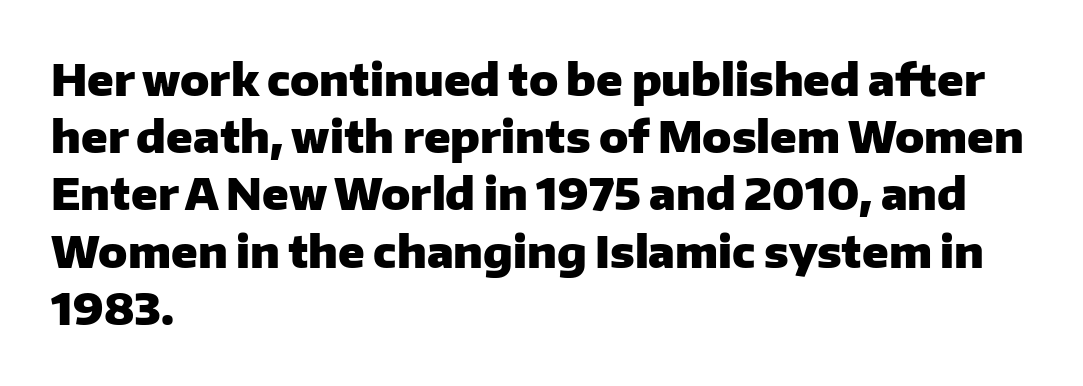
The image shows 43 px heavy sans-serif type, upright; set left-aligned, normal line spacing (1.33x), normal letter spacing, not underlined; low stroke contrast and a medium x-height.
